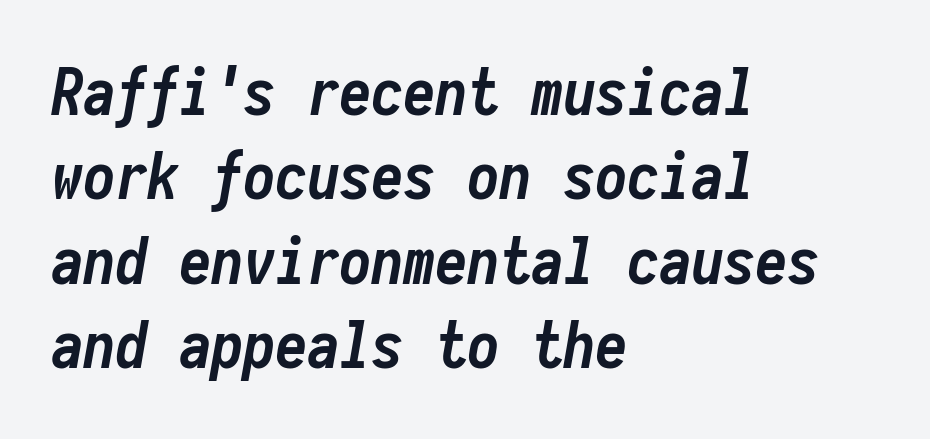
The rendering uses typewriter-style spacing with identical character cells. If you measured baseline to baseline, you'd find a middling distance. The specimen reads as italic at a glance. Is the block centered? No — it sits flush against the left margin.
